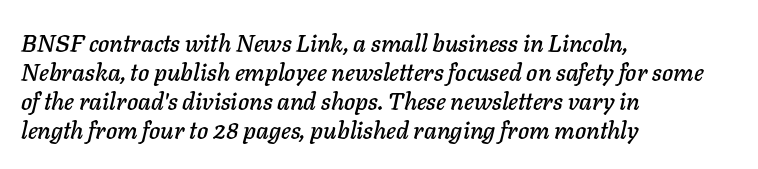
The ragged edge is on the right, which tells us the setting is flush left. Nobody touched the tracking dial on this one. Decoration check: the copy has no underline. Emphasis-style slanted type is in use.
